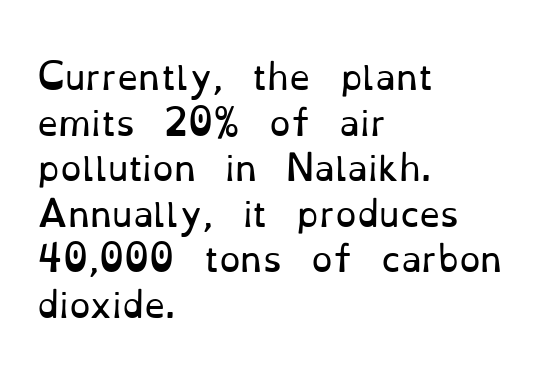
Which margin do the lines hug? The left one — the right edge is uneven. The letters advance in unequal steps, a hallmark of proportional type. What's the leading like? Ordinary, nothing unusual. Do the letters lean? They stand straight.
